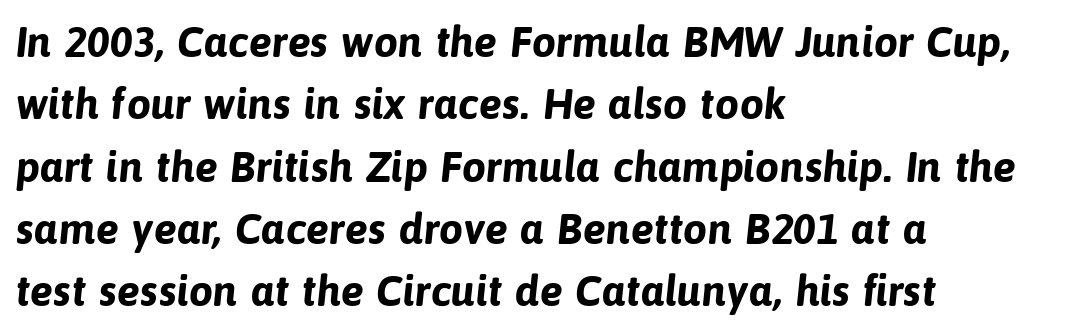
Q: Is the text bold? A: Yes.
Q: Is the typeface a serif or a sans-serif typeface? A: Sans-serif.
Q: Is the text underlined? A: No.
Q: How is the paragraph aligned? A: Left-aligned.
Q: Is the spacing between letters normal or unusually wide? A: Normal.
Q: Is the spacing between lines tight, normal or loose? A: Normal.
Q: Width (condensed, normal, or wide)? A: Normal.
Q: Stroke contrast? A: Low.
Q: x-height? A: Medium.
Q: Monospaced? A: No.
